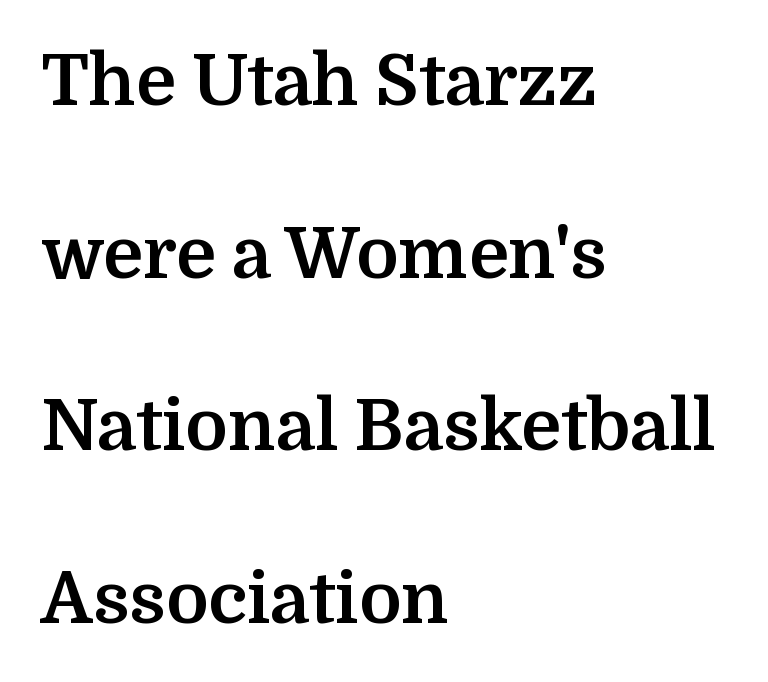
Each row of text sits above clean, open space. Is this a fixed-width face? No — the glyphs have proportional, varying widths. Letterform terminals end in serifs throughout the passage. What's the leading like? Stretched, with rows far apart. This is the regular roman posture of the typeface.
